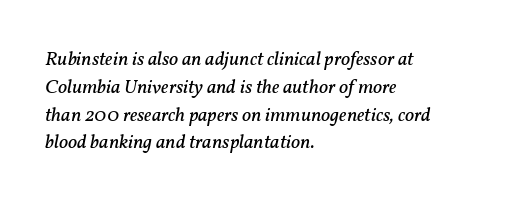
{"italic": "yes", "lean": "right", "slant_degrees": 11, "bold": "no", "underline": "no", "align": "left", "line_spacing": "normal", "line_spacing_ratio": 1.39, "letter_spacing": "normal", "letter_spacing_em": 0.0, "glyph_px": 20}
